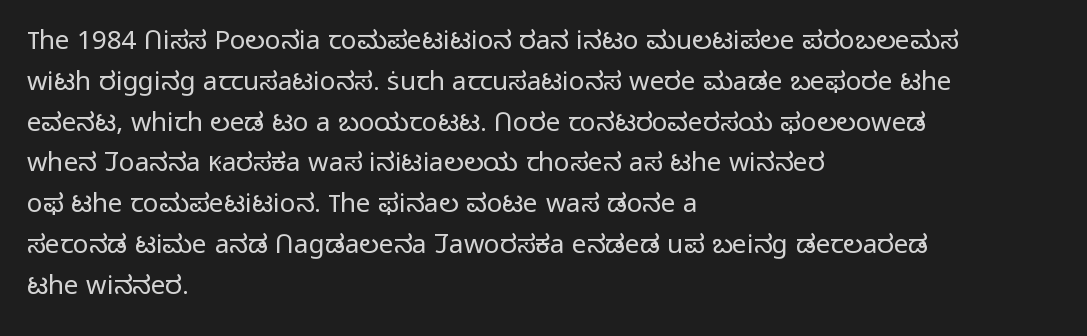
The image shows 26 px text type, upright; set left-aligned, normal line spacing (1.57x), normal letter spacing, not underlined.
